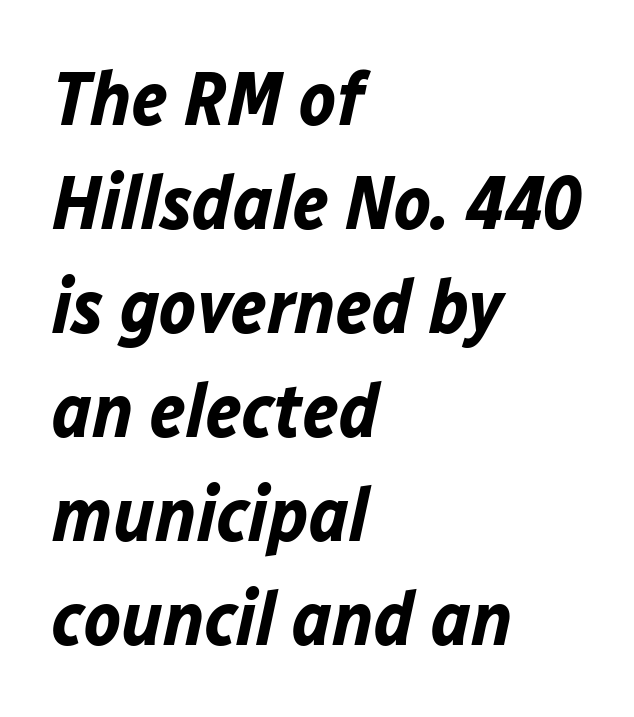
Q: Is the text bold? A: Yes.
Q: Is the text italic (slanted)? A: Yes, it leans right by about 12 degrees.
Q: Is the text underlined? A: No.
Q: How is the paragraph aligned? A: Left-aligned.
Q: Is the spacing between letters normal or unusually wide? A: Normal.
Q: Is the spacing between lines tight, normal or loose? A: Normal.
Q: Width (condensed, normal, or wide)? A: Normal.
Q: Stroke contrast? A: Low.
Q: x-height? A: Medium.
Q: Monospaced? A: No.
